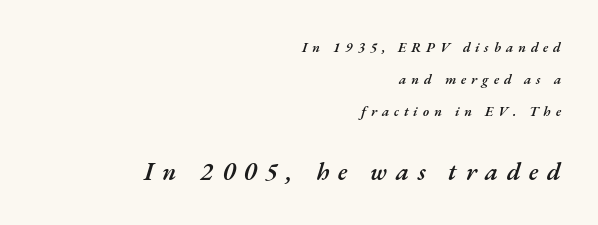
{"italic": "yes", "lean": "right", "slant_degrees": 17, "bold": "semi", "underline": "no", "align": "right", "line_spacing": "loose", "line_spacing_ratio": 2.3, "letter_spacing": "wide", "letter_spacing_em": 0.35, "larger_block": "second", "size_ratio": 1.79, "glyph_px": 25}
